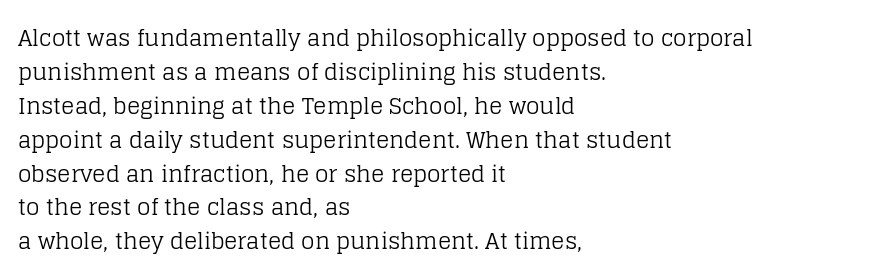
The image shows 22 px text type, upright; set left-aligned, normal line spacing (1.54x), normal letter spacing, not underlined.
